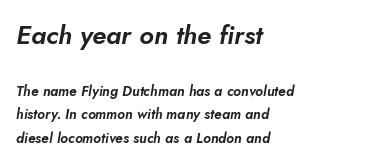
These lines stack with their left ends in a neat column. Here the glyphs are tracked normally, forming tight word shapes. The glyphs look as if they've been sheared to an angle. Has an underline been added? It has not. Each new line begins a customary step beneath the previous one. The more generous point size was reserved for the upper chunk.
